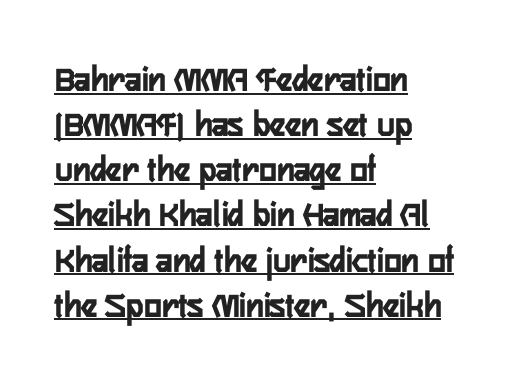
{"serif": "no", "italic": "no", "width": "condensed", "stroke_contrast": "low", "x_height": "medium", "monospaced": "no", "underline": "yes", "align": "left", "line_spacing_ratio": 1.22, "letter_spacing": "normal", "letter_spacing_em": 0.0, "glyph_px": 37}
